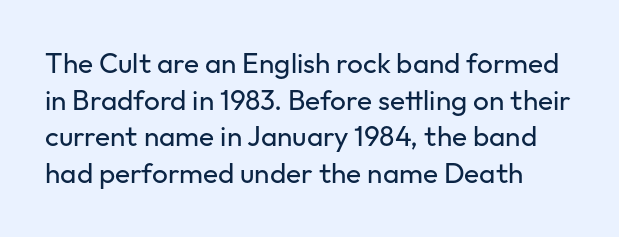
{"serif": "no", "italic": "no", "bold": "no", "weight": "regular", "width": "normal", "stroke_contrast": "low", "x_height": "medium", "monospaced": "no", "underline": "no", "line_spacing": "normal", "line_spacing_ratio": 1.31, "letter_spacing": "normal", "letter_spacing_em": 0.0, "glyph_px": 28}
